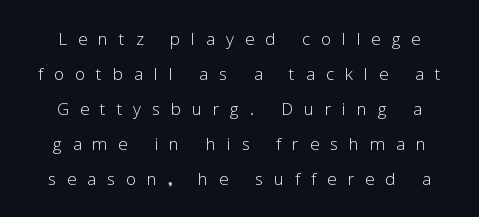
Underline: absent. Short note: letters widely spaced. Nope, not italic — everything's standing straight. Weight: not bold — regular or lighter. Interline gaps are of average width in this sample.
